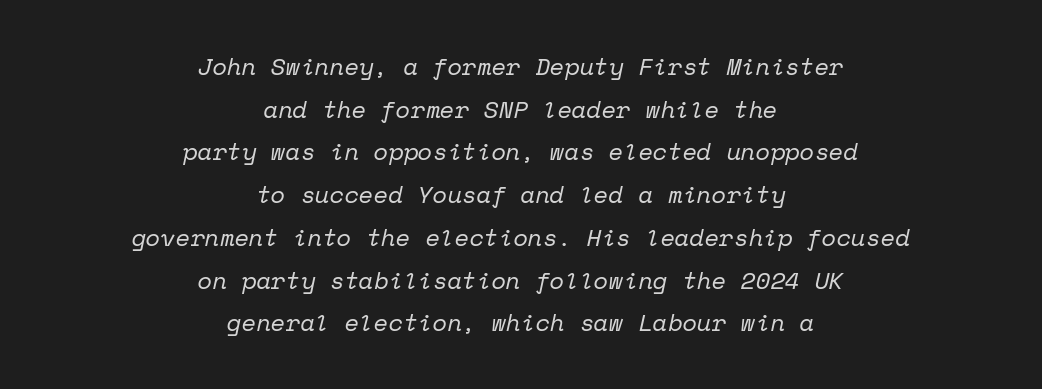
The image shows 24 px text type, italic (leaning right); set centered, line spacing 1.78x, normal letter spacing, not underlined.
